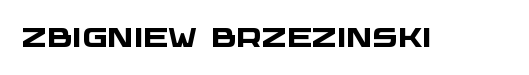
Q: Is the text bold? A: Yes.
Q: Is the text underlined? A: No.
Q: Is the spacing between letters normal or unusually wide? A: Normal.
